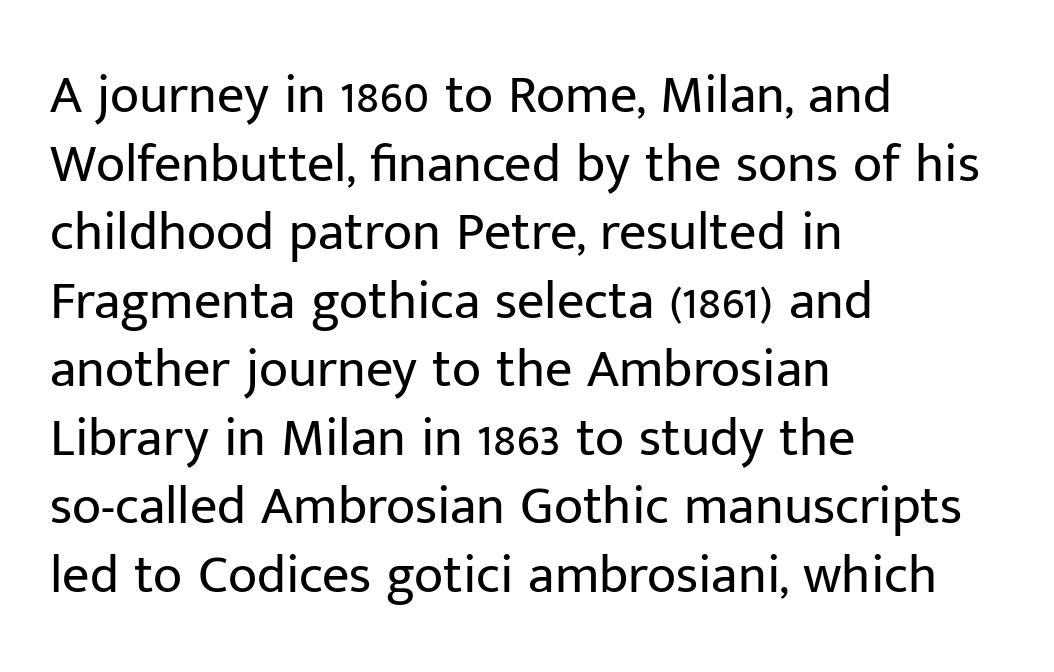
The image shows 54 px regular-weight sans-serif type, upright; set left-aligned, normal line spacing (1.27x), normal letter spacing, not underlined; low stroke contrast and a medium x-height.
